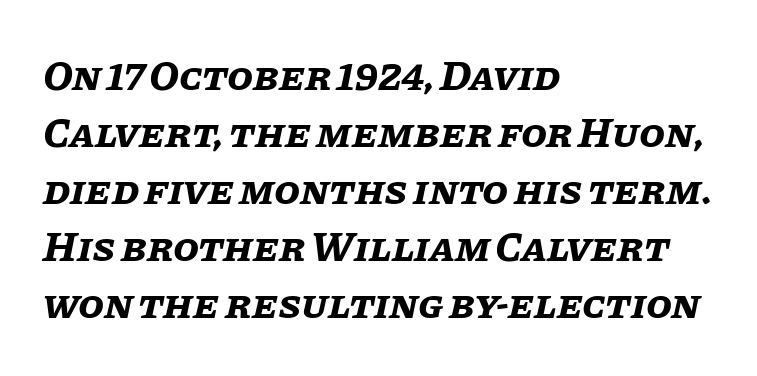
Weight: bold. Looks like regular typesetting: each glyph gets only the width it needs. Bare-footed words on every line. Nobody touched the tracking dial on this one. The line-height multiplier appears to be the usual default. The passage shown leans; its letterforms are oblique.
